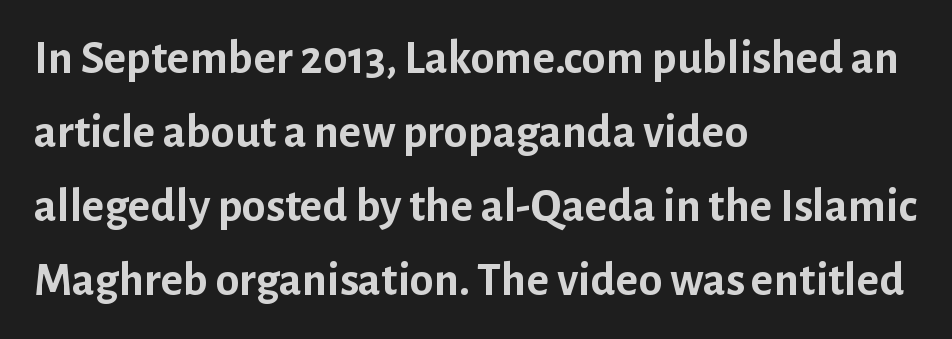
In terms of letterform style, serifs are entirely absent. What weight is shown? A full bold with thick strokes. A typesetter would mark this as roman, not italic. Horizontal alignment here is leftward, the default for most running prose.
